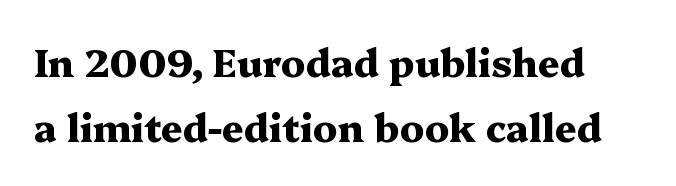
Standard letterfit; no display-style spreading of the glyphs. Vertical spacing — default. Varying glyph widths throughout — classic text-font behaviour. The typesetting leans heavy: a genuine bold.
